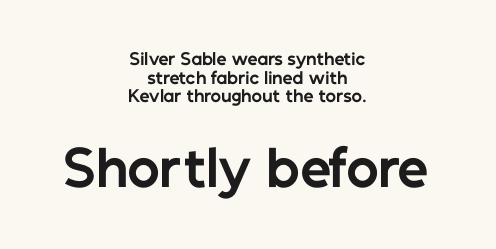
The image shows 49 px bold sans-serif type, upright; set centered, line spacing 1.16x, normal letter spacing, not underlined; the second (bottom) block is 3.06x larger; low stroke contrast and a medium x-height.
